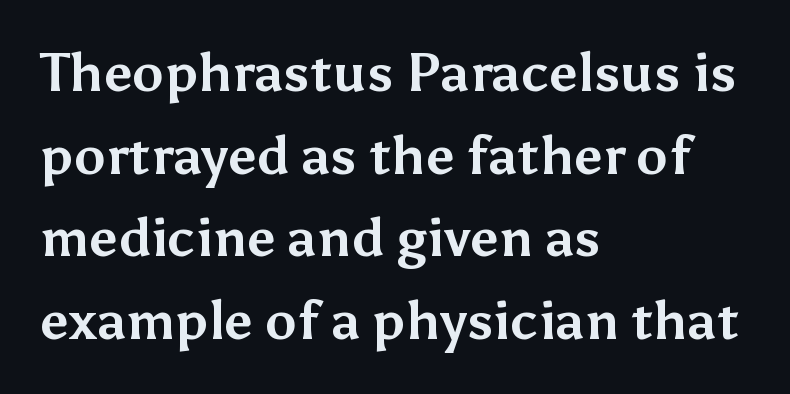
This sample keeps an unexceptional amount of space between lines. Unlike italic type, these characters show no tilt at all. The characters display no serif detailing; their extremities are plain. As a designer I'd log this as weight 700, bold. This rendering features lettering with no underline. The setting favours the left margin, as ordinary paragraphs usually do.
